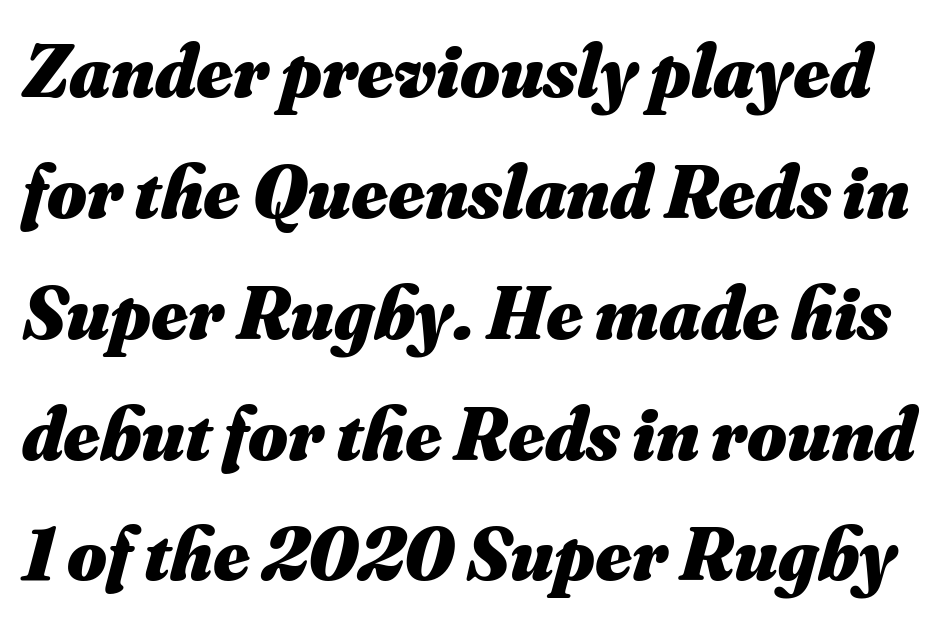
The image shows 76 px heavy type, italic (leaning right); set normal line spacing (1.59x), normal letter spacing, not underlined; medium stroke contrast and a small x-height.
